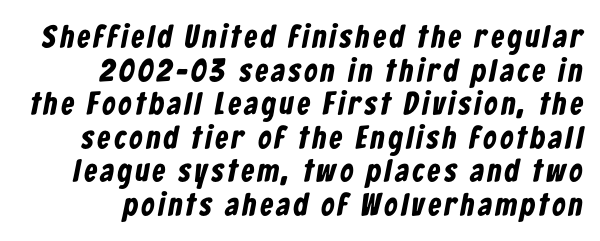
Q: Is the text bold? A: Yes.
Q: Is the typeface a serif or a sans-serif typeface? A: Sans-serif.
Q: Is the text underlined? A: No.
Q: Is the spacing between lines tight, normal or loose? A: Tight.
Q: Width (condensed, normal, or wide)? A: Condensed.
Q: Stroke contrast? A: Low.
Q: x-height? A: Medium.
Q: Monospaced? A: No.
